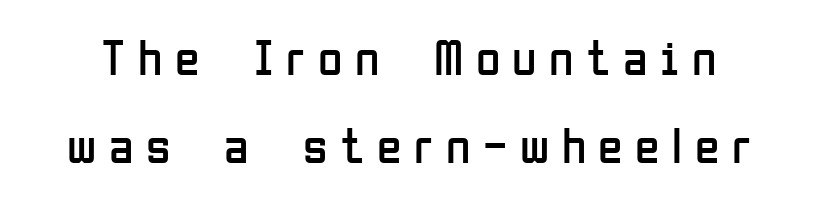
{"serif": "no", "italic": "no", "bold": "no", "weight": "regular", "width": "condensed", "stroke_contrast": "low", "x_height": "medium", "monospaced": "no", "underline": "no", "line_spacing_ratio": 1.77, "letter_spacing": "wide", "letter_spacing_em": 0.25, "glyph_px": 50}
